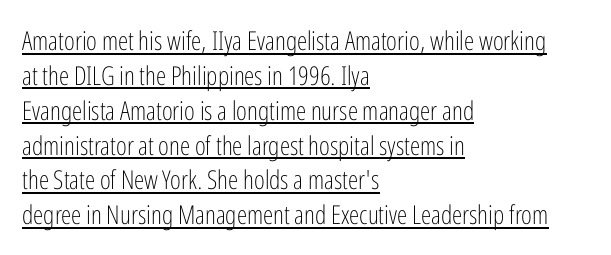
{"italic": "no", "bold": "no", "underline": "yes", "align": "left", "line_spacing": "normal", "line_spacing_ratio": 1.34, "letter_spacing": "normal", "letter_spacing_em": 0.0, "glyph_px": 26}
